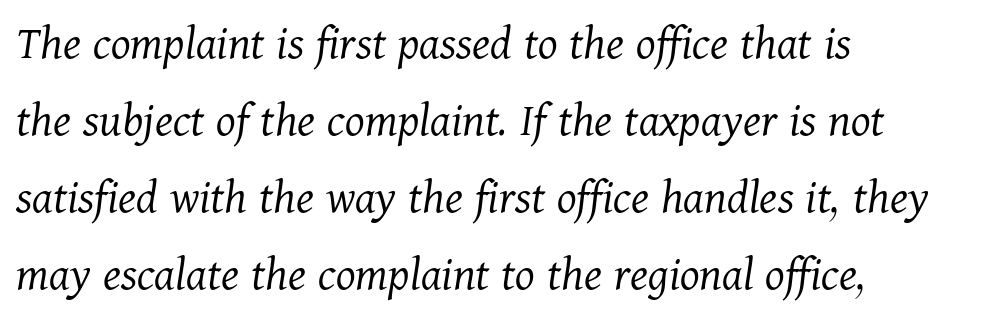
Q: Is the text bold? A: No.
Q: Is the text italic (slanted)? A: Yes, it leans right by about 11 degrees.
Q: Is the typeface a serif or a sans-serif typeface? A: Serif.
Q: Is the text underlined? A: No.
Q: How is the paragraph aligned? A: Left-aligned.
Q: Is the spacing between letters normal or unusually wide? A: Normal.
Q: Is the spacing between lines tight, normal or loose? A: Normal.
Q: Width (condensed, normal, or wide)? A: Normal.
Q: Stroke contrast? A: Medium.
Q: x-height? A: Medium.
Q: Monospaced? A: No.
